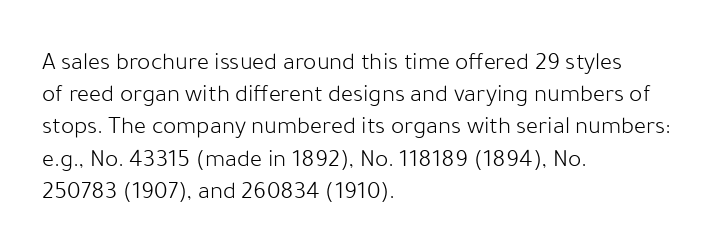
{"italic": "no", "bold": "no", "underline": "no", "align": "left", "line_spacing": "normal", "line_spacing_ratio": 1.29, "letter_spacing": "normal", "letter_spacing_em": 0.0, "glyph_px": 25}
